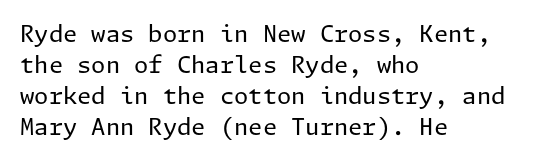
Q: Is the text bold? A: No.
Q: Is the text italic (slanted)? A: No, it is upright.
Q: Is the text underlined? A: No.
Q: How is the paragraph aligned? A: Left-aligned.
Q: Is the spacing between letters normal or unusually wide? A: Normal.
Q: Is the spacing between lines tight, normal or loose? A: Normal.
